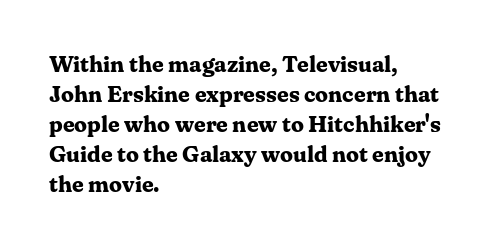
The image shows 23 px bold type, upright; set left-aligned, normal line spacing (1.3x), normal letter spacing, not underlined.
